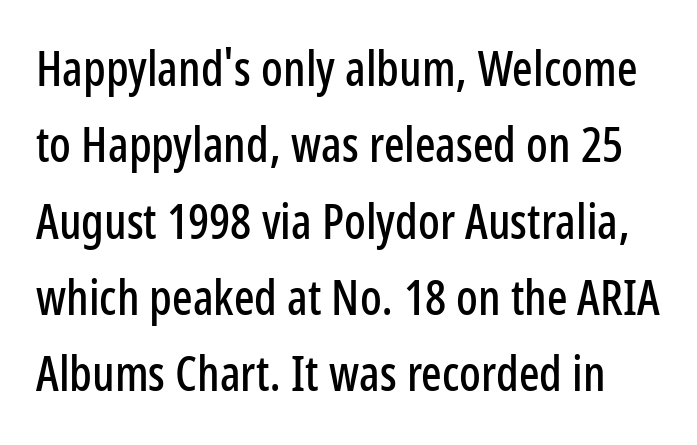
The image shows 48 px condensed sans-serif type, upright; set normal line spacing (1.59x), normal letter spacing, not underlined; low stroke contrast and a medium x-height.
